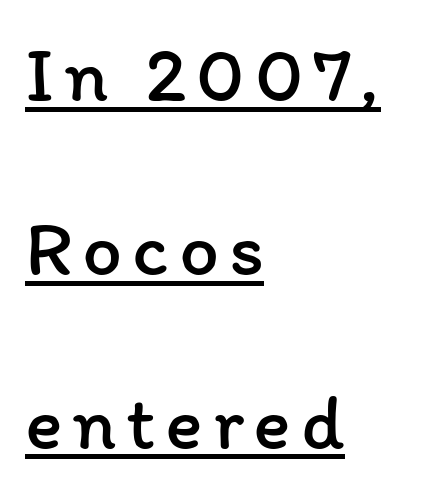
Q: Is the text bold? A: No.
Q: Is the text italic (slanted)? A: No, it is upright.
Q: Is the text underlined? A: Yes.
Q: How is the paragraph aligned? A: Left-aligned.
Q: Is the spacing between lines tight, normal or loose? A: Loose.
Q: Width (condensed, normal, or wide)? A: Normal.
Q: Stroke contrast? A: Low.
Q: x-height? A: Medium.
Q: Monospaced? A: No.
